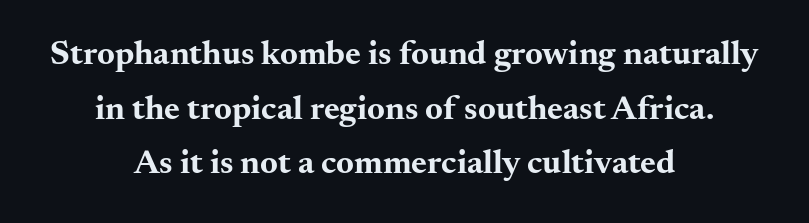
Characters follow at the spacing the type designer built in. Honestly, there is no underline to notice here at all. Quick note: interline space is typical. Layout note: lines centered. Heft: maximum for text — a bold. Quick note: not italic, upright.
